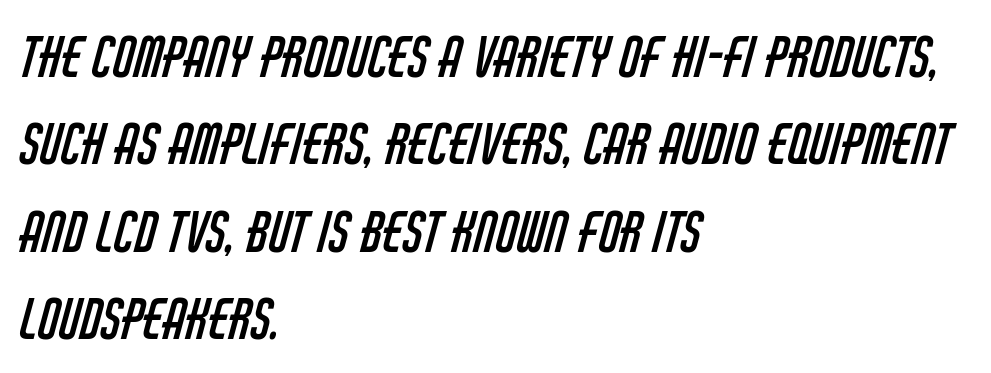
Classification — sans serif. These lines are rendered in a variable-pitch font. Default kerning and tracking; the words read as compact shapes. Letters have the restrained weight of plain body copy at most. The strip under each line holds only bare page.
